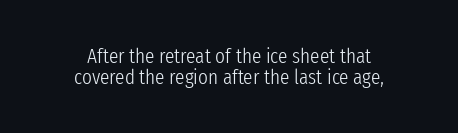
Weight: in the light-to-regular range. Designer's note — italics off, roman on. Summary of vertical rhythm: compact, with narrow interline spacing. The gaps between neighbouring characters are ordinary and unremarkable.
